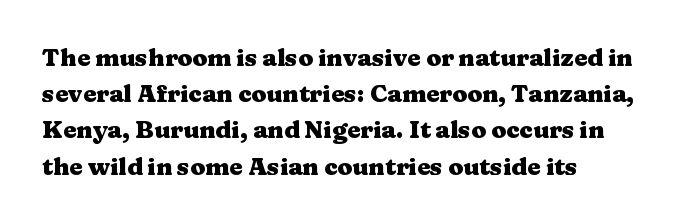
The image shows 24 px bold type, upright; set normal line spacing (1.51x), normal letter spacing, not underlined.
